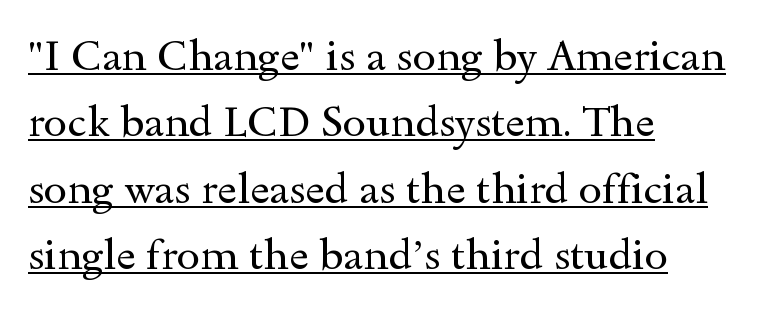
{"serif": "yes", "italic": "no", "bold": "no", "weight": "regular", "width": "wide", "x_height": "small", "monospaced": "no", "underline": "yes", "align": "left", "line_spacing": "normal", "line_spacing_ratio": 1.58, "letter_spacing": "normal", "letter_spacing_em": 0.0, "glyph_px": 42}
